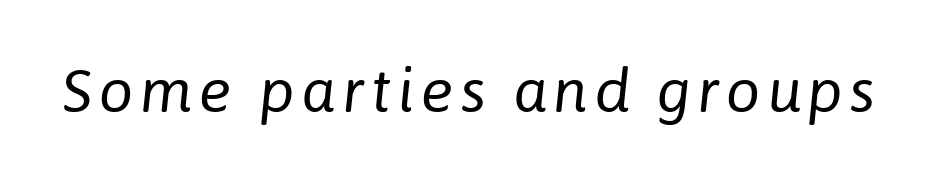
{"italic": "yes", "lean": "right", "slant_degrees": 6, "bold": "no", "weight": "regular", "width": "normal", "stroke_contrast": "low", "x_height": "medium", "monospaced": "no", "underline": "no", "glyph_px": 61}
